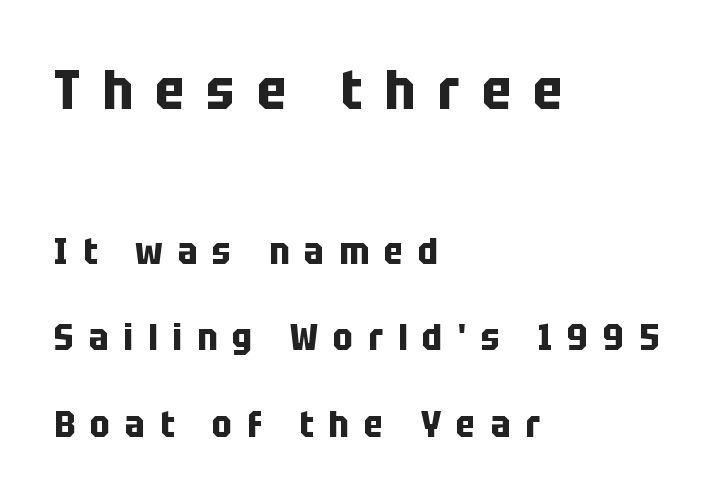
The image shows 55 px bold, condensed sans-serif type, upright; set left-aligned, loose line spacing (2.34x), unusually wide letter spacing (+0.41 em), not underlined; the first (top) block is 1.49x larger; low stroke contrast and a large x-height.
